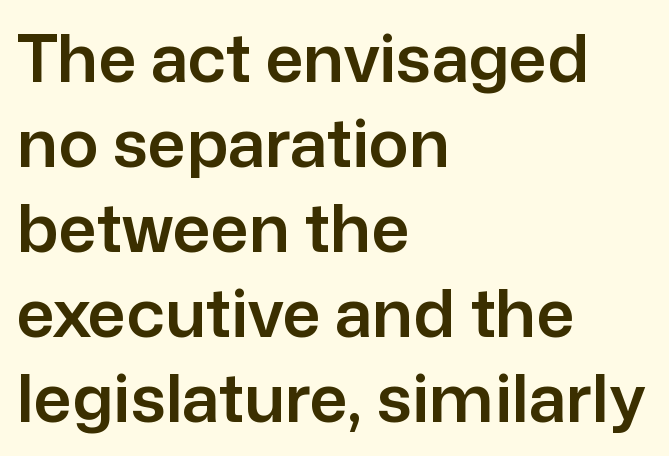
Decoration check: the copy has no underline. The letters stand upright; this is a roman face. The passage is arranged the way most books set body copy — flush left. Characters follow at the spacing the type designer built in.
